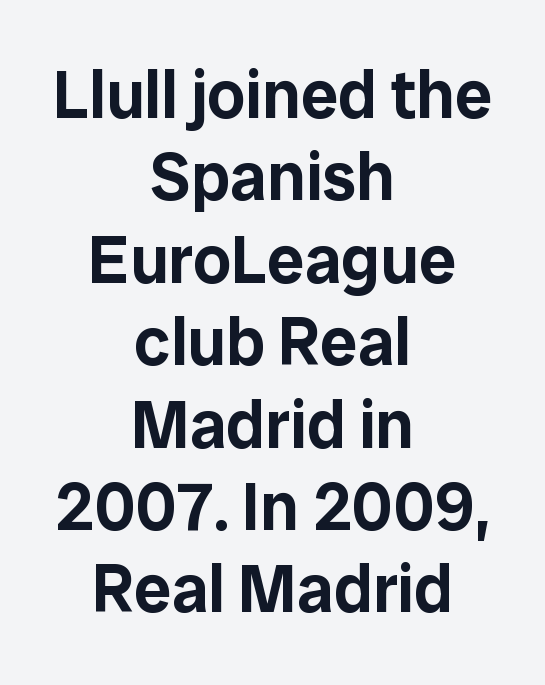
Q: Is the text italic (slanted)? A: No, it is upright.
Q: Is the typeface a serif or a sans-serif typeface? A: Sans-serif.
Q: Is the text underlined? A: No.
Q: How is the paragraph aligned? A: Centered.
Q: Is the spacing between letters normal or unusually wide? A: Normal.
Q: Width (condensed, normal, or wide)? A: Normal.
Q: Stroke contrast? A: Low.
Q: x-height? A: Medium.
Q: Monospaced? A: No.
